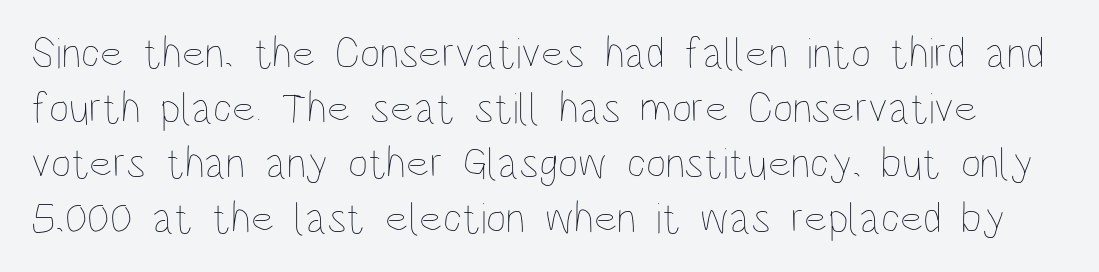
Heft: none added — not bold. The passage shown is typed in a proportional face where columns would drift. The face used here is rendered with its standard letterfit. This is the regular roman posture of the typeface. A normal amount of white space separates one row of letters from the next.
